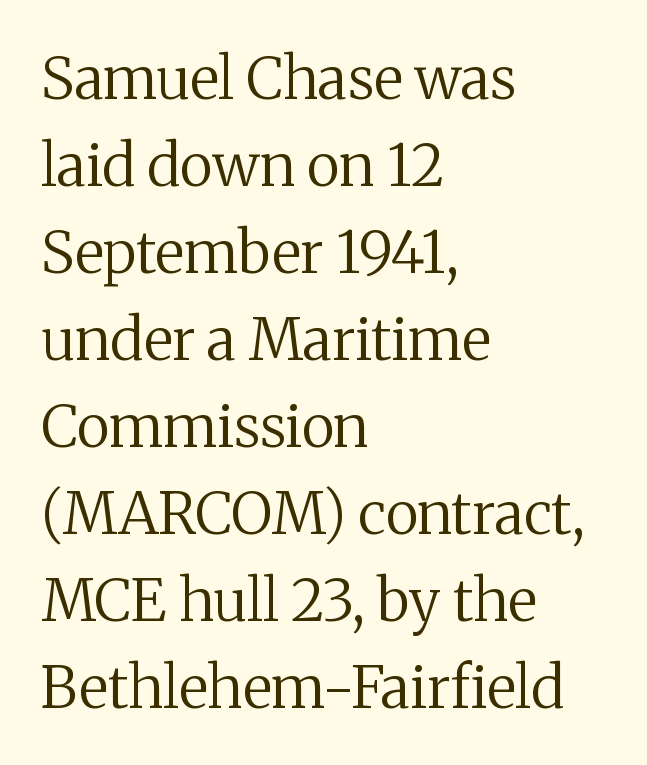
Q: Is the text bold? A: No.
Q: Is the text italic (slanted)? A: No, it is upright.
Q: Is the typeface a serif or a sans-serif typeface? A: Serif.
Q: Is the text underlined? A: No.
Q: How is the paragraph aligned? A: Left-aligned.
Q: Is the spacing between letters normal or unusually wide? A: Normal.
Q: Is the spacing between lines tight, normal or loose? A: Normal.
Q: Width (condensed, normal, or wide)? A: Normal.
Q: Stroke contrast? A: Medium.
Q: x-height? A: Medium.
Q: Monospaced? A: No.
